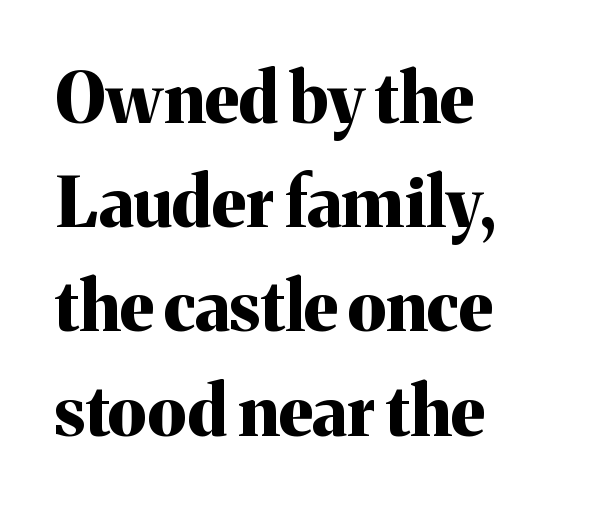
{"serif": "yes", "italic": "no", "bold": "yes", "weight": "bold", "width": "normal", "stroke_contrast": "medium", "x_height": "medium", "monospaced": "no", "underline": "no", "align": "left", "line_spacing": "normal", "line_spacing_ratio": 1.51, "letter_spacing": "normal", "letter_spacing_em": 0.0, "glyph_px": 69}
